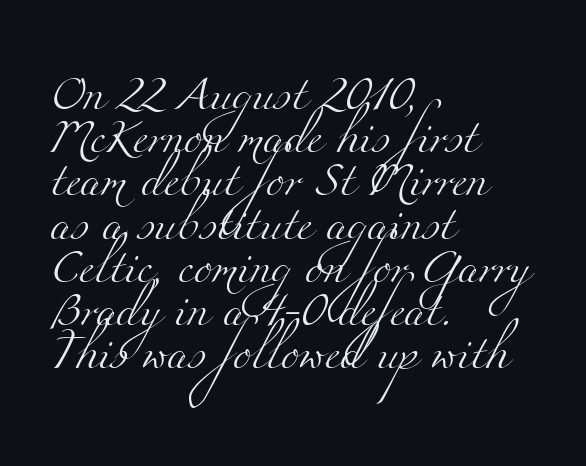
Spacing verdict: proportional, widths tailored to each character. Summary of vertical rhythm: regular, with standard interline spacing. Weight class: somewhere from thin through regular. This rendering leaves character spacing at its baseline value. Type without underlining.
